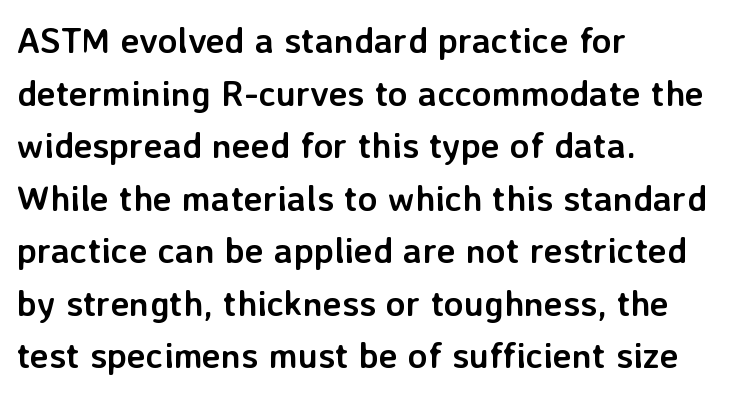
How are the letters spaced? Ordinarily, with no added tracking. Normally led — the rows are evenly, conventionally spaced. In terms of posture, this sample is upright. Unmarked baselines from the first word to the last. These words are printed bold, with thick strokes throughout. Check where the strokes stop: nothing finishes them off — pure sans.
